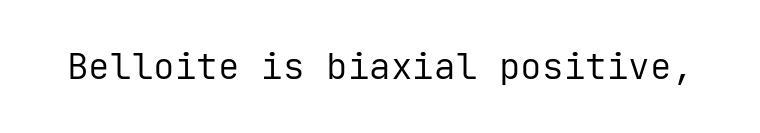
Q: Is the text bold? A: No.
Q: Is the text italic (slanted)? A: No, it is upright.
Q: Is the typeface a serif or a sans-serif typeface? A: Sans-serif.
Q: Is the text underlined? A: No.
Q: Is the spacing between letters normal or unusually wide? A: Normal.
Q: Width (condensed, normal, or wide)? A: Normal.
Q: Stroke contrast? A: Low.
Q: x-height? A: Medium.
Q: Monospaced? A: Yes.
